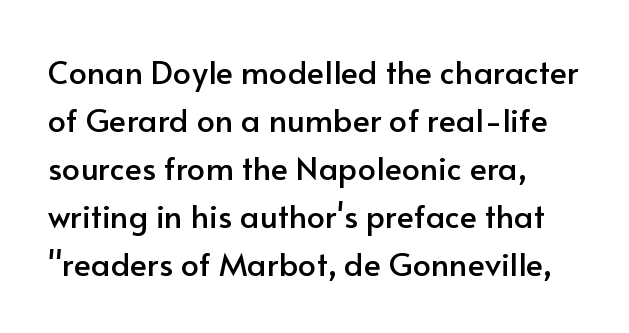
Q: Is the text italic (slanted)? A: No, it is upright.
Q: Is the typeface a serif or a sans-serif typeface? A: Sans-serif.
Q: Is the text underlined? A: No.
Q: How is the paragraph aligned? A: Left-aligned.
Q: Is the spacing between letters normal or unusually wide? A: Normal.
Q: Is the spacing between lines tight, normal or loose? A: Normal.
Q: Width (condensed, normal, or wide)? A: Normal.
Q: Stroke contrast? A: Low.
Q: x-height? A: Small.
Q: Monospaced? A: No.
